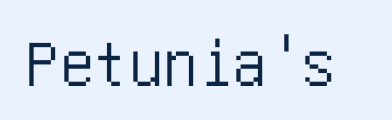
The image shows 69 px condensed sans-serif type, upright; set normal letter spacing, not underlined; low stroke contrast and a large x-height.
